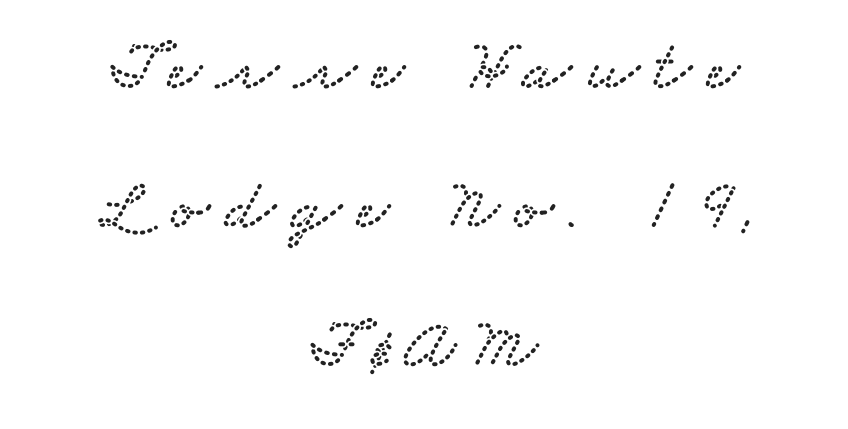
The image shows 72 px wide type; set centered, loose line spacing (1.93x), unusually wide letter spacing (+0.21 em), not underlined; low stroke contrast and a small x-height.
